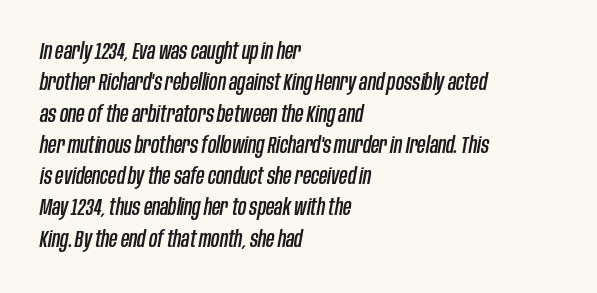
The image shows 23 px text type, italic (leaning right); set left-aligned, normal line spacing (1.36x), normal letter spacing, not underlined.
